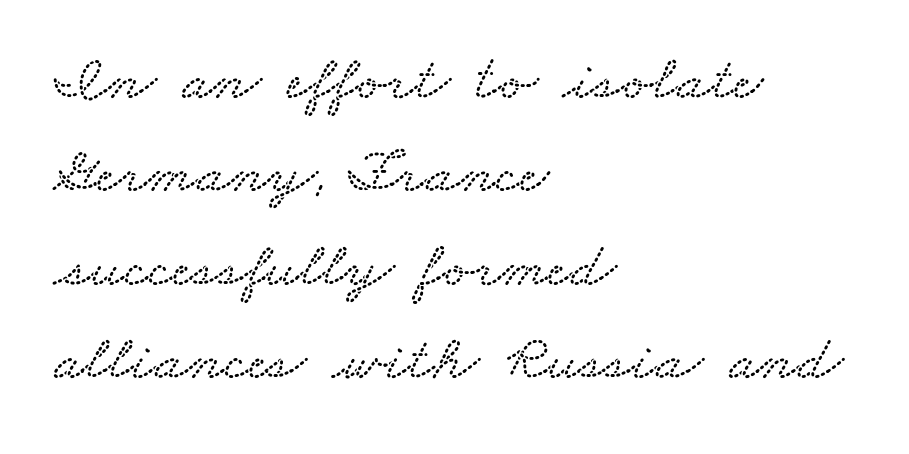
Q: Is the text underlined? A: No.
Q: How is the paragraph aligned? A: Left-aligned.
Q: Is the spacing between letters normal or unusually wide? A: Normal.
Q: Is the spacing between lines tight, normal or loose? A: Normal.
Q: Width (condensed, normal, or wide)? A: Wide.
Q: Stroke contrast? A: Low.
Q: x-height? A: Small.
Q: Monospaced? A: No.
